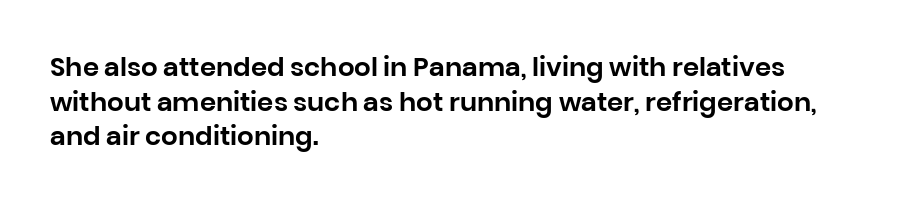
Q: Is the text italic (slanted)? A: No, it is upright.
Q: Is the text underlined? A: No.
Q: How is the paragraph aligned? A: Left-aligned.
Q: Is the spacing between letters normal or unusually wide? A: Normal.
Q: Is the spacing between lines tight, normal or loose? A: Normal.
